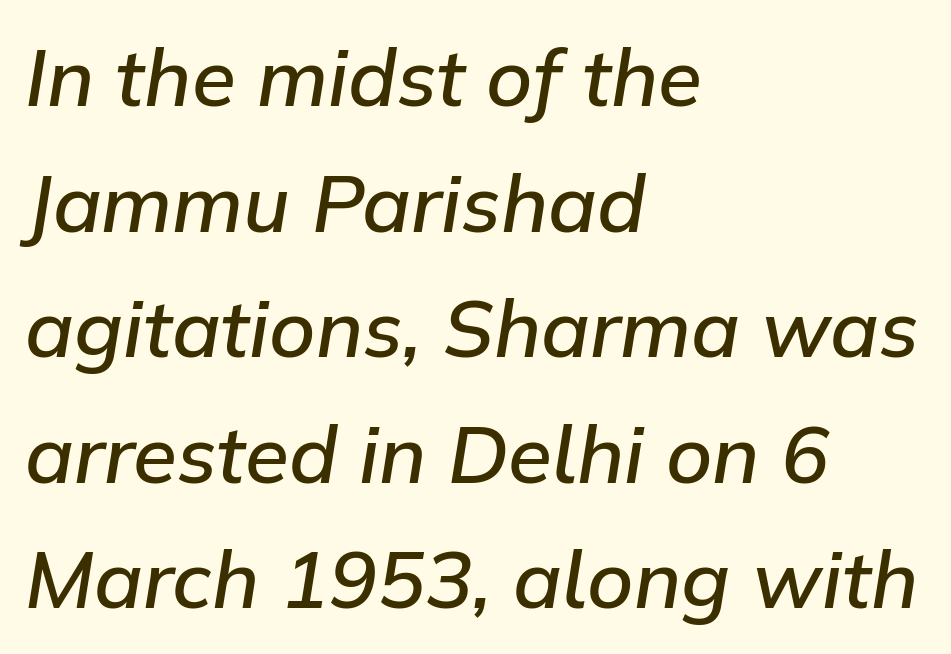
Casual observation: everything's shoved over to the left. Interline gaps are of average width in this sample. Set as a demibold, roughly 600 on the weight scale. Looks like regular typesetting: each glyph gets only the width it needs.
